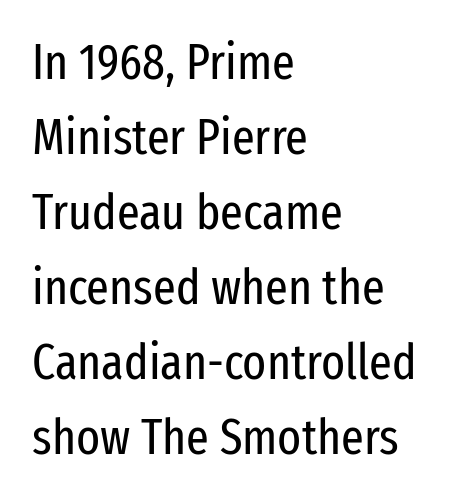
Q: Is the text bold? A: No.
Q: Is the text italic (slanted)? A: No, it is upright.
Q: Is the typeface a serif or a sans-serif typeface? A: Sans-serif.
Q: Is the text underlined? A: No.
Q: How is the paragraph aligned? A: Left-aligned.
Q: Is the spacing between letters normal or unusually wide? A: Normal.
Q: Is the spacing between lines tight, normal or loose? A: Normal.
Q: Width (condensed, normal, or wide)? A: Condensed.
Q: Stroke contrast? A: Low.
Q: x-height? A: Medium.
Q: Monospaced? A: No.
